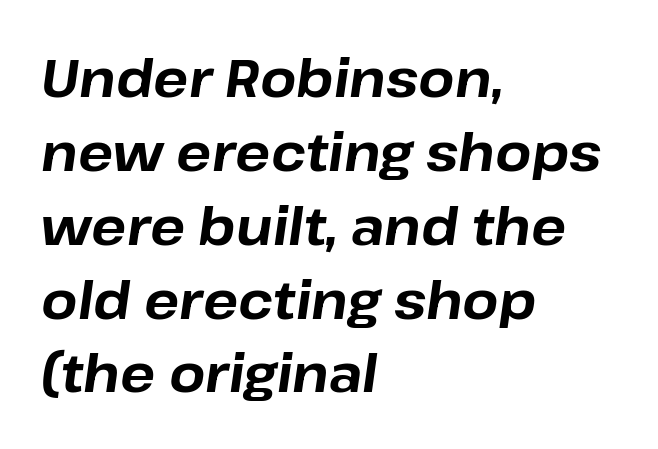
{"italic": "yes", "lean": "right", "slant_degrees": 8, "bold": "yes", "weight": "bold", "width": "normal", "stroke_contrast": "low", "x_height": "medium", "monospaced": "no", "underline": "no", "align": "left", "line_spacing": "normal", "line_spacing_ratio": 1.42, "letter_spacing": "normal", "letter_spacing_em": 0.0, "glyph_px": 52}
